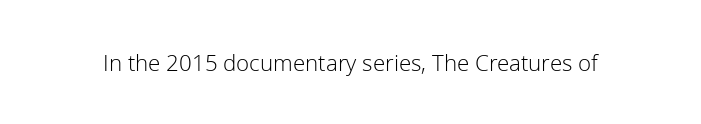
{"italic": "no", "bold": "no", "underline": "no", "letter_spacing": "normal", "letter_spacing_em": 0.0, "glyph_px": 24}
